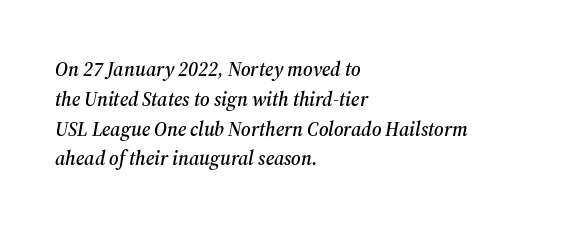
The words here are not underlined. This is oblique type, the kind used for emphasis or titles. The rag falls on the right side of this text block. Reading down the column, the eye jumps a familiar distance to each next line. Is the letter spacing exaggerated? No — it looks like the ordinary default.
